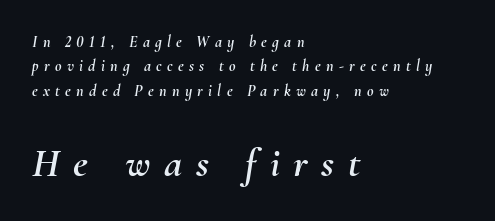
The image shows 41 px text type, italic (leaning right); set left-aligned, normal line spacing (1.53x), unusually wide letter spacing (+0.33 em), not underlined; the second (bottom) block is 2.56x larger; medium stroke contrast and a small x-height.
